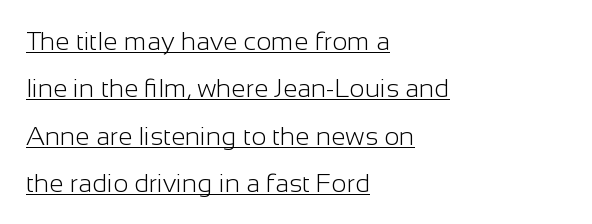
The image shows 26 px text type, upright; set left-aligned, line spacing 1.82x, normal letter spacing, underlined.
